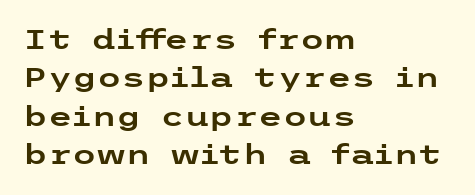
This sample uses an upright cut, with every glyph sitting square on the baseline. This block has exactly the height ordinary leading produces. The area under the type is left untouched. Visually the block forms a straight wall on the left and a jagged coastline on the right. Unlike a traditional serif, this face leaves its strokes unadorned.
